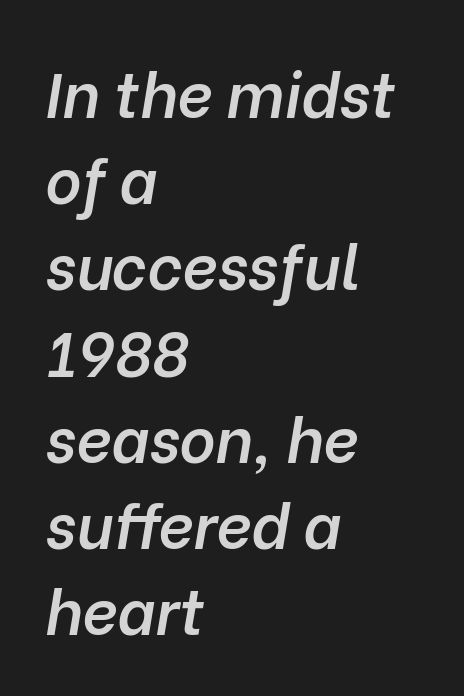
{"italic": "yes", "lean": "right", "slant_degrees": 10, "bold": "semi", "weight": "semibold", "width": "normal", "stroke_contrast": "low", "x_height": "medium", "monospaced": "no", "underline": "no", "align": "left", "line_spacing": "normal", "line_spacing_ratio": 1.39, "letter_spacing": "normal", "letter_spacing_em": 0.0, "glyph_px": 62}
